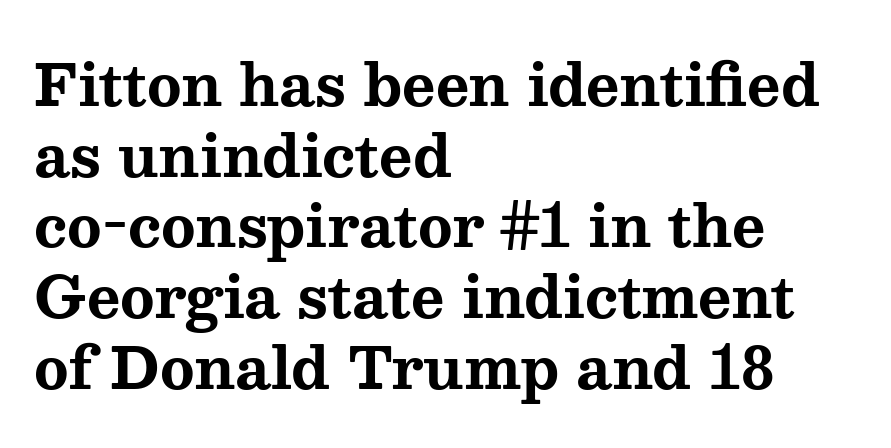
Observe the ordinary spacing: letters are neighbours, not strangers. Caption: bold face, heavy strokes. The space directly below the letters is spotless. Notice how the stems are strictly vertical — no italics here. I'd call this a serif setting — the letters wear small feet.
